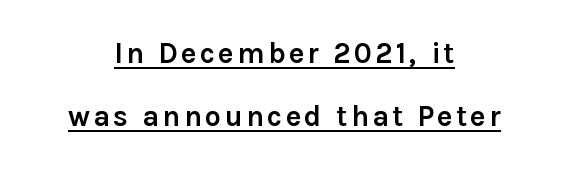
{"serif": "no", "italic": "no", "bold": "yes", "weight": "semibold", "width": "normal", "stroke_contrast": "low", "x_height": "medium", "monospaced": "no", "underline": "yes", "align": "center", "line_spacing": "loose", "line_spacing_ratio": 2.17, "glyph_px": 29}
